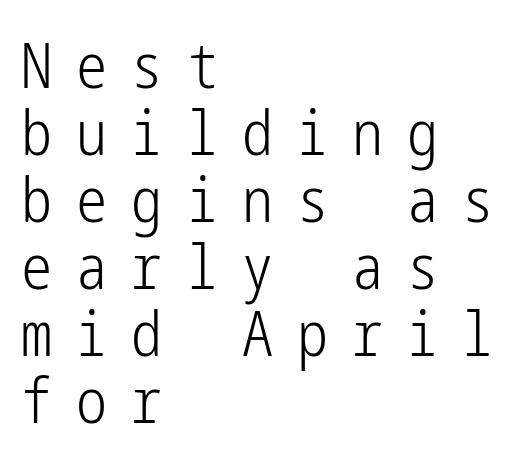
Clear beneath every line of the passage. The rendering inserts visible extra space after every character. Designer's note — italics off, roman on. The font is comparable to plain body text, perhaps lighter.
